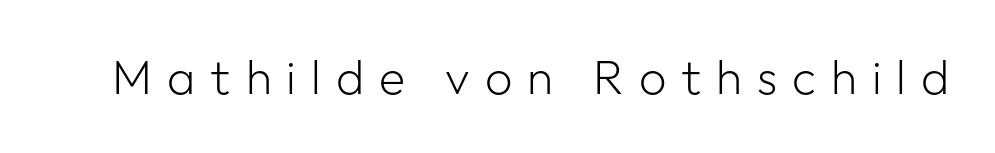
The image shows 48 px light sans-serif type, upright; set unusually wide letter spacing (+0.31 em), not underlined; low stroke contrast and a medium x-height.
